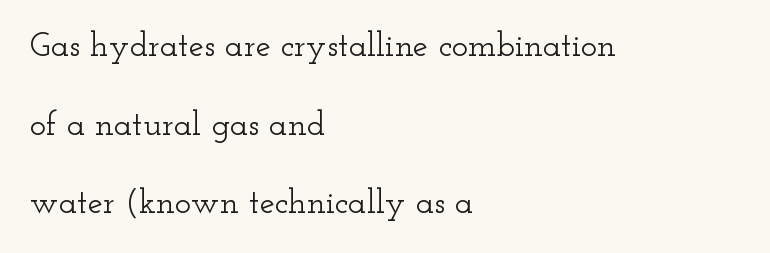
This sample has the flowing, uneven cadence of proportional lettering. Does the leading feel generous? Absolutely, it's lavish. Teacher's note: observe the even left margin — that is flush-left alignment. Posture: straight, roman, zero tilt. Is this a sans? No — the strokes have serifs. This rendering features lettering with no underline.
